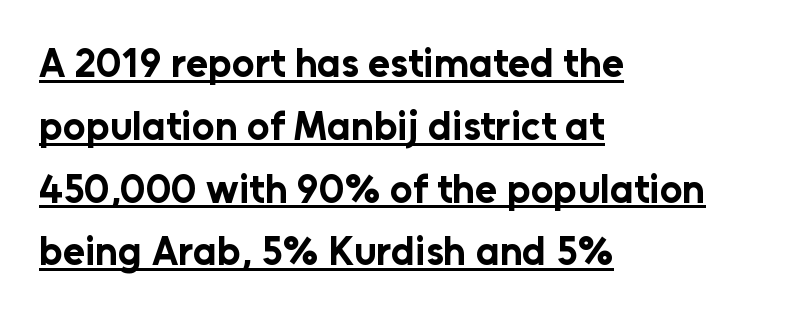
The image shows 40 px bold sans-serif type, upright; set left-aligned, normal line spacing (1.57x), normal letter spacing, underlined; low stroke contrast and a medium x-height.
